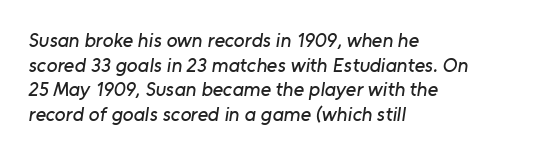
The specimen omits any rule beneath the text block's lines. The paragraph has a hard left edge and a soft right edge. The letters sit at their default tracking, neither squeezed nor spread.
